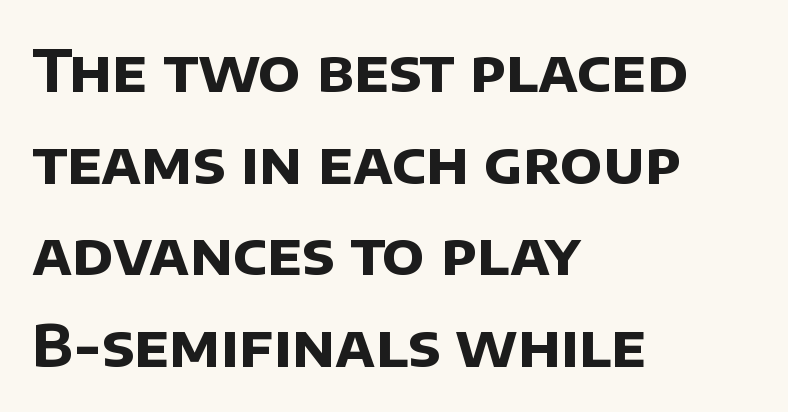
The image shows 58 px bold sans-serif type; set left-aligned, normal line spacing (1.58x), normal letter spacing, not underlined; low stroke contrast and a large x-height.
